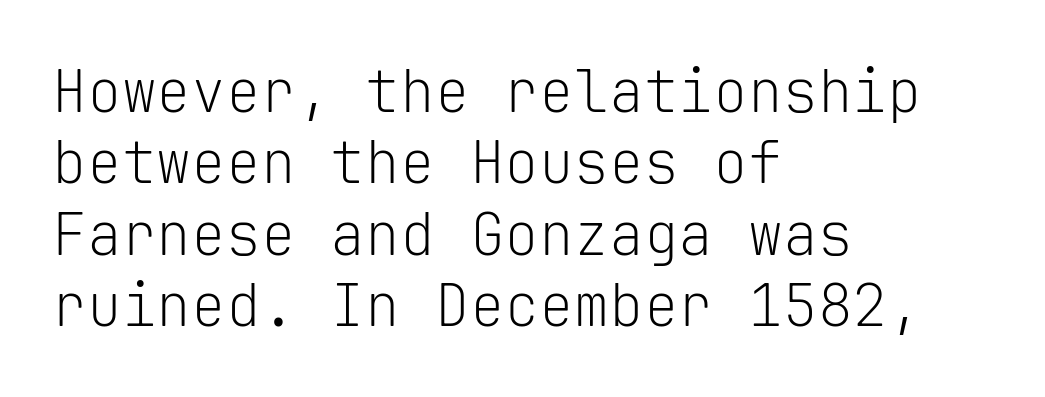
The image shows 58 px light sans-serif type, upright, monospaced; set left-aligned, line spacing 1.23x, normal letter spacing, not underlined; low stroke contrast and a medium x-height.
